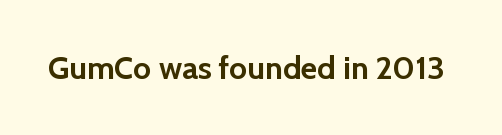
{"serif": "no", "italic": "no", "bold": "yes", "weight": "semibold", "width": "normal", "stroke_contrast": "low", "x_height": "medium", "monospaced": "no", "underline": "no", "letter_spacing": "normal", "letter_spacing_em": 0.0, "glyph_px": 32}
